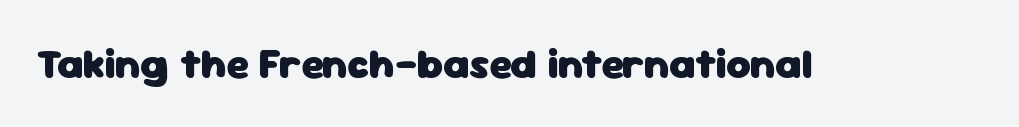
{"serif": "no", "italic": "no", "bold": "yes", "weight": "heavy", "width": "normal", "stroke_contrast": "low", "x_height": "medium", "monospaced": "no", "underline": "no", "letter_spacing": "normal", "letter_spacing_em": 0.0, "glyph_px": 42}
